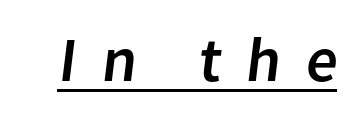
The image shows 63 px sans-serif type; set unusually wide letter spacing (+0.39 em), underlined; low stroke contrast and a medium x-height.
